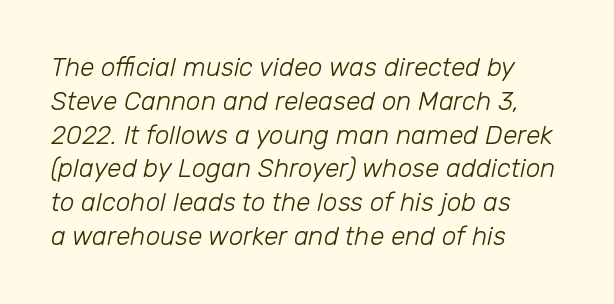
{"italic": "yes", "lean": "right", "slant_degrees": 12, "bold": "no", "underline": "no", "align": "left", "line_spacing": "normal", "line_spacing_ratio": 1.3, "letter_spacing": "normal", "letter_spacing_em": 0.0, "glyph_px": 26}
